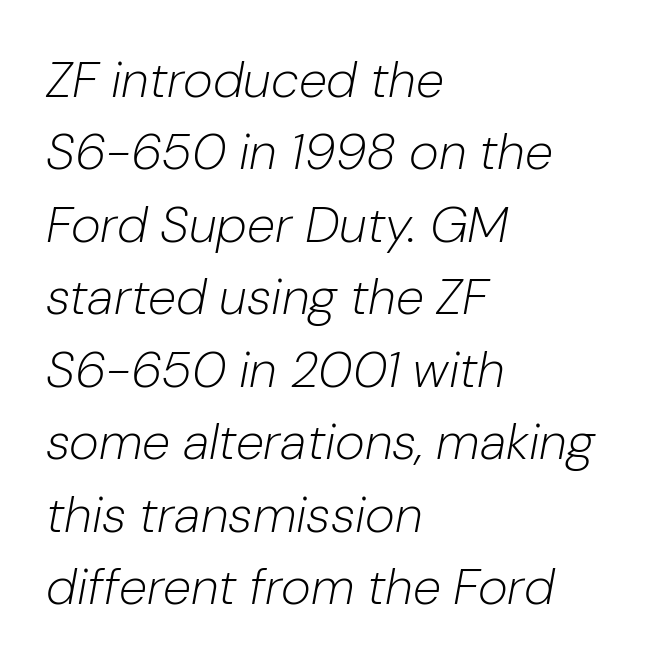
Q: Is the text bold? A: No.
Q: Is the text italic (slanted)? A: Yes, it leans right by about 10 degrees.
Q: Is the text underlined? A: No.
Q: How is the paragraph aligned? A: Left-aligned.
Q: Is the spacing between letters normal or unusually wide? A: Normal.
Q: Is the spacing between lines tight, normal or loose? A: Normal.
Q: Width (condensed, normal, or wide)? A: Normal.
Q: Stroke contrast? A: Low.
Q: x-height? A: Medium.
Q: Monospaced? A: No.
